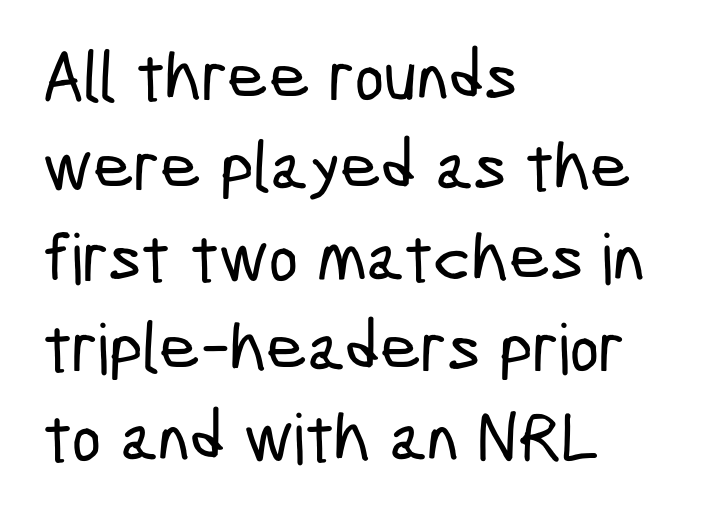
Q: Is the typeface a serif or a sans-serif typeface? A: Sans-serif.
Q: Is the text underlined? A: No.
Q: How is the paragraph aligned? A: Left-aligned.
Q: Is the spacing between letters normal or unusually wide? A: Normal.
Q: Is the spacing between lines tight, normal or loose? A: Normal.
Q: Width (condensed, normal, or wide)? A: Condensed.
Q: Stroke contrast? A: Low.
Q: x-height? A: Medium.
Q: Monospaced? A: No.
